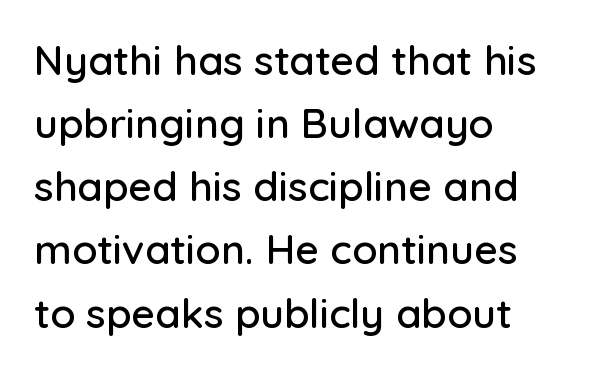
{"serif": "no", "italic": "no", "width": "normal", "stroke_contrast": "low", "x_height": "medium", "monospaced": "no", "underline": "no", "align": "left", "line_spacing": "normal", "line_spacing_ratio": 1.54, "letter_spacing": "normal", "letter_spacing_em": 0.0, "glyph_px": 41}
